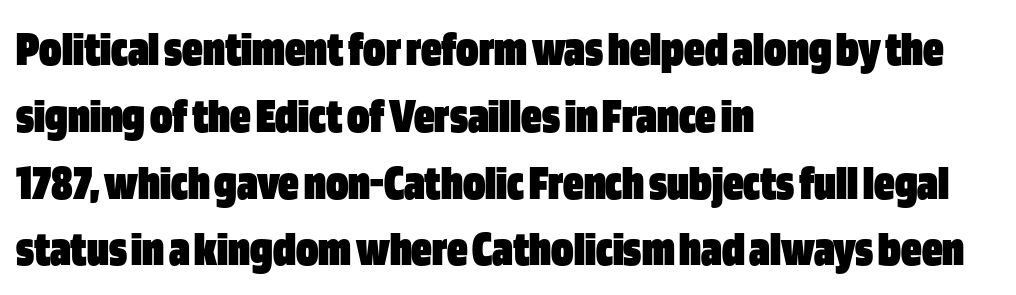
The image shows 51 px heavy, condensed sans-serif type, upright; set left-aligned, normal line spacing (1.31x), normal letter spacing, not underlined; low stroke contrast and a large x-height.
